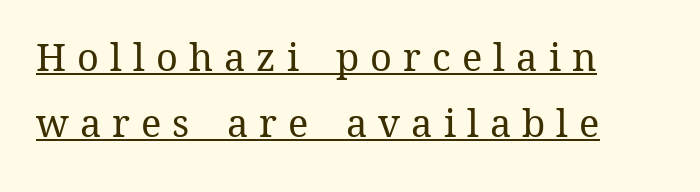
{"italic": "no", "bold": "no", "weight": "regular", "width": "normal", "stroke_contrast": "medium", "x_height": "medium", "monospaced": "no", "underline": "yes", "align": "left", "line_spacing_ratio": 1.73, "letter_spacing": "wide", "letter_spacing_em": 0.29, "glyph_px": 38}
